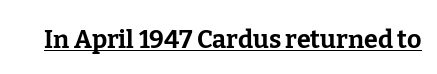
{"italic": "no", "bold": "yes", "underline": "yes", "letter_spacing": "normal", "letter_spacing_em": 0.0, "glyph_px": 25}
